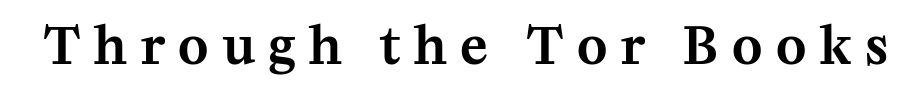
This is the regular roman posture of the typeface. Nobody drew a line under any word here. Inter-character spacing is expanded well beyond the font's built-in metrics. Think of a printed novel: that variable character pitch is what you see here. The text was rendered using a seriffed face with decorative stroke endings.
